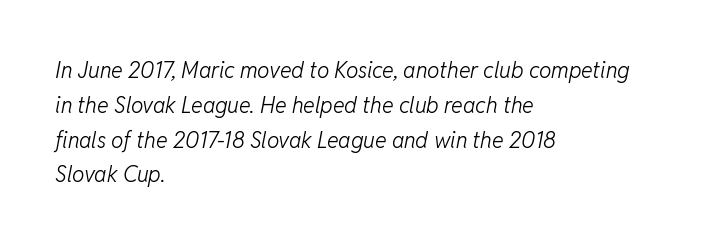
The image shows 22 px text type, italic (leaning right); set left-aligned, normal line spacing (1.58x), normal letter spacing, not underlined.
